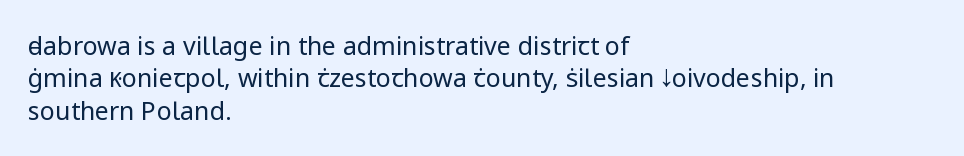
{"italic": "no", "bold": "no", "underline": "no", "align": "left", "line_spacing": "normal", "line_spacing_ratio": 1.3, "letter_spacing": "normal", "letter_spacing_em": 0.0, "glyph_px": 25}
